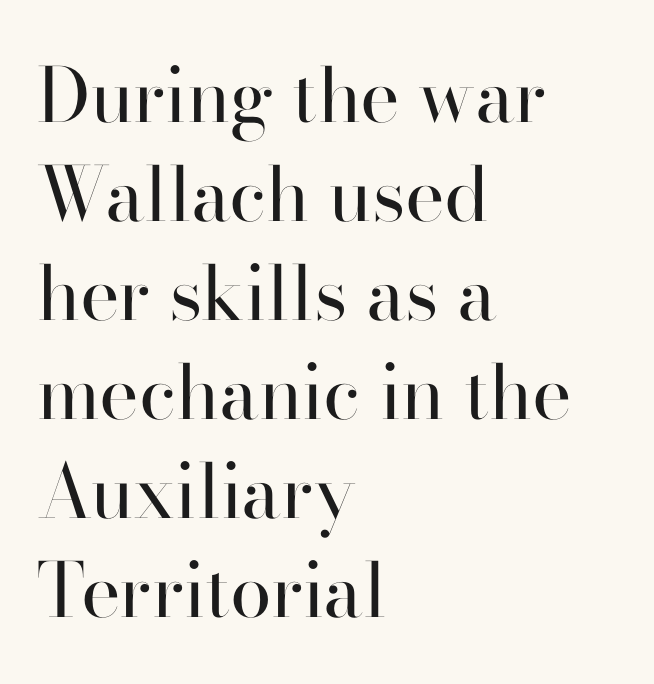
Q: Is the text bold? A: No.
Q: Is the text italic (slanted)? A: No, it is upright.
Q: Is the typeface a serif or a sans-serif typeface? A: Serif.
Q: Is the text underlined? A: No.
Q: How is the paragraph aligned? A: Left-aligned.
Q: Is the spacing between letters normal or unusually wide? A: Normal.
Q: Is the spacing between lines tight, normal or loose? A: Normal.
Q: Width (condensed, normal, or wide)? A: Normal.
Q: Stroke contrast? A: High.
Q: x-height? A: Small.
Q: Monospaced? A: No.
